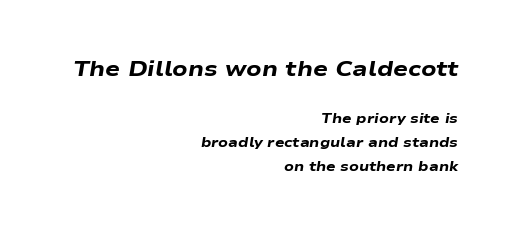
{"italic": "yes", "lean": "right", "slant_degrees": 9, "bold": "yes", "underline": "no", "align": "right", "line_spacing": "normal", "line_spacing_ratio": 1.7, "letter_spacing": "normal", "letter_spacing_em": 0.0, "larger_block": "first", "size_ratio": 1.57, "glyph_px": 22}
